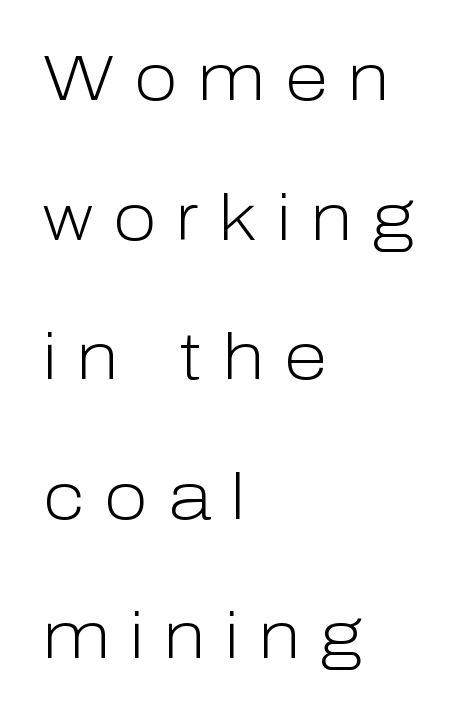
In terms of letterspacing, this is a distinctly airy, spread setting. Layout note: lines flush left. Ascenders rise straight up at ninety degrees. No feet cap the strokes, marking this as sans-serif type.
